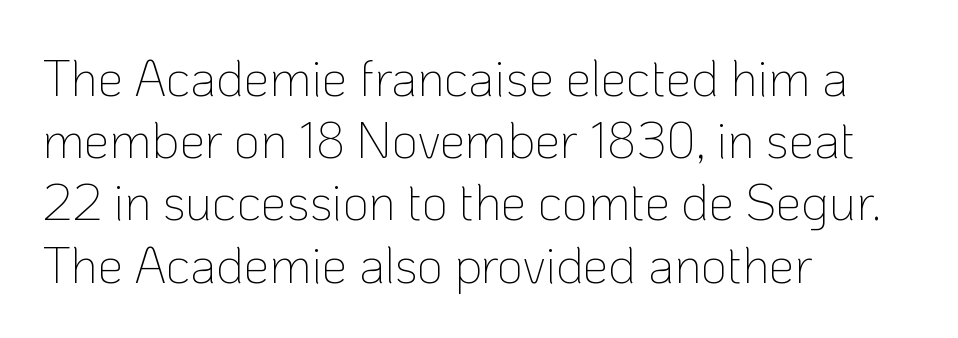
{"serif": "no", "italic": "no", "bold": "no", "weight": "thin", "width": "normal", "stroke_contrast": "low", "x_height": "medium", "monospaced": "no", "underline": "no", "align": "left", "line_spacing_ratio": 1.22, "letter_spacing": "normal", "letter_spacing_em": 0.0, "glyph_px": 51}
